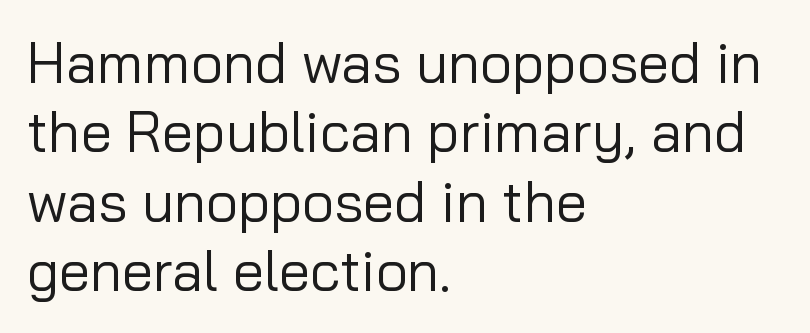
The image shows 56 px regular-weight sans-serif type, upright; set left-aligned, line spacing 1.24x, normal letter spacing, not underlined; low stroke contrast and a medium x-height.
